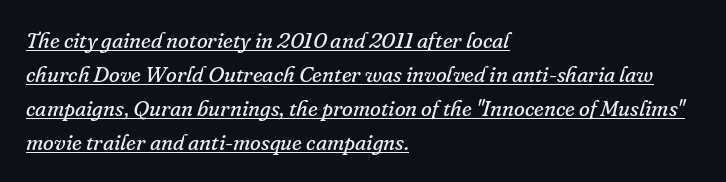
Q: Is the text bold? A: No.
Q: Is the text italic (slanted)? A: Yes, it leans right by about 16 degrees.
Q: Is the text underlined? A: Yes.
Q: How is the paragraph aligned? A: Left-aligned.
Q: Is the spacing between letters normal or unusually wide? A: Normal.
Q: Is the spacing between lines tight, normal or loose? A: Normal.
